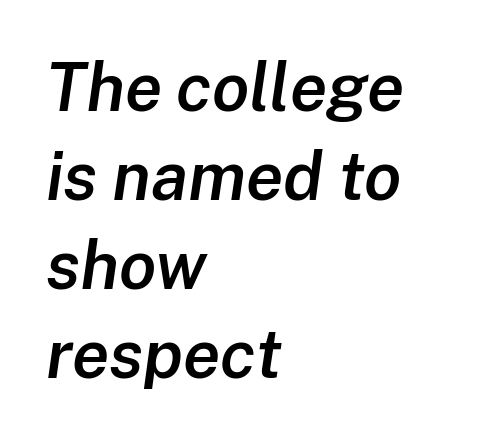
The axis of the letterforms is tilted away from vertical. The strokes are fattened partway — semibold, not bold. Rule under the text: the space is simply empty. The letters advance in unequal steps, a hallmark of proportional type.
